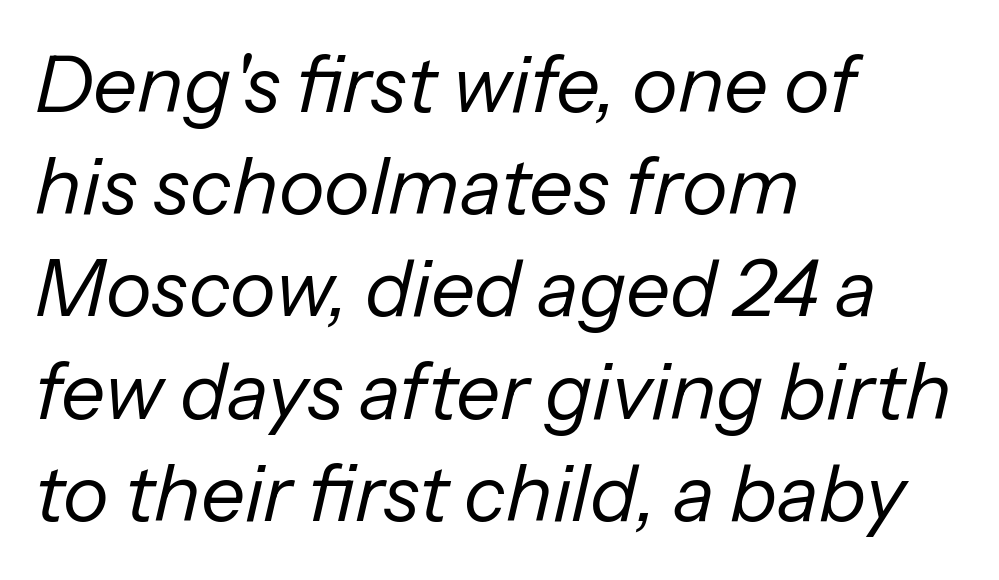
The passage shown is not bold in any degree. Only glyphs here, with clear space below each row. The lines sit at an ordinary, default distance from one another. Would a proofreader flag this as italicized? Yes. Proportional: the letters do not fall into vertical columns. This rendering uses left alignment, leaving the right contour irregular.
